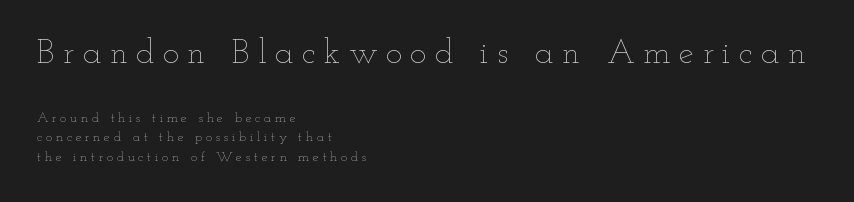
The image shows 34 px thin, wide type, upright; set left-aligned, normal line spacing (1.38x), unusually wide letter spacing (+0.25 em), not underlined; the first (top) block is 2.43x larger; low stroke contrast and a small x-height.
